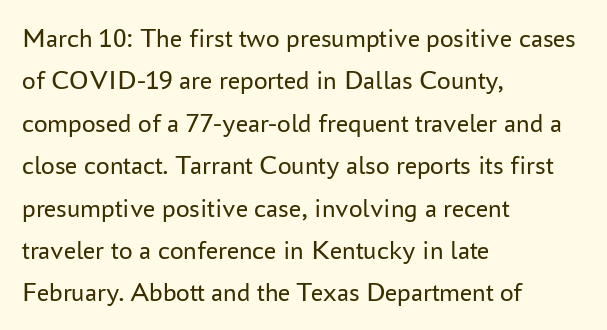
The image shows 27 px text type, upright; set left-aligned, normal line spacing (1.57x), normal letter spacing, not underlined.
